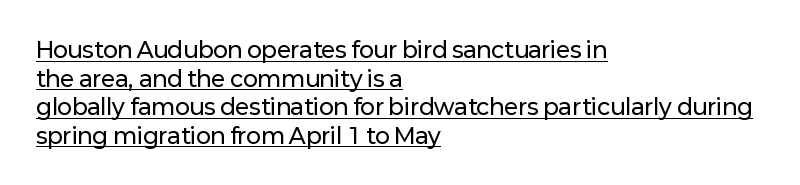
Does the lettering tilt? It doesn't — this is upright. Normally led — the rows are evenly, conventionally spaced. Characters follow at the spacing the type designer built in. The compositor pushed each line to the left boundary. This sample carries an underscore along the baseline area.
